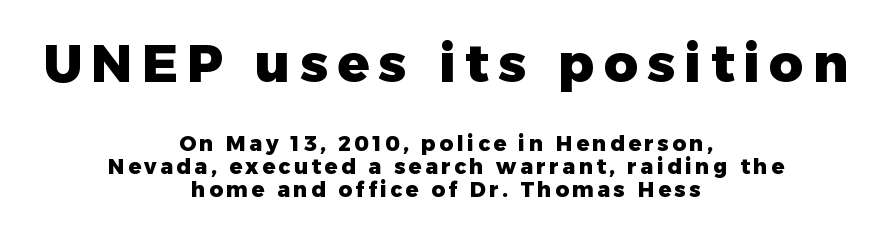
The image shows 53 px heavy sans-serif type, upright; set centered, tight line spacing (1.09x), not underlined; the first (top) block is 2.52x larger; low stroke contrast and a medium x-height.
